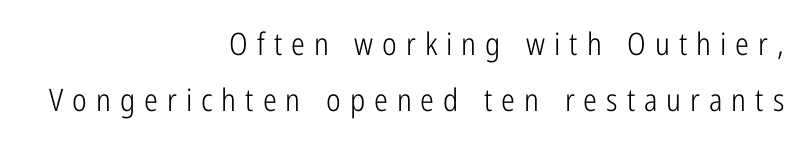
{"serif": "no", "italic": "no", "bold": "no", "weight": "light", "width": "condensed", "stroke_contrast": "low", "x_height": "medium", "monospaced": "no", "underline": "no", "align": "right", "line_spacing_ratio": 1.8, "letter_spacing": "wide", "letter_spacing_em": 0.29, "glyph_px": 31}
